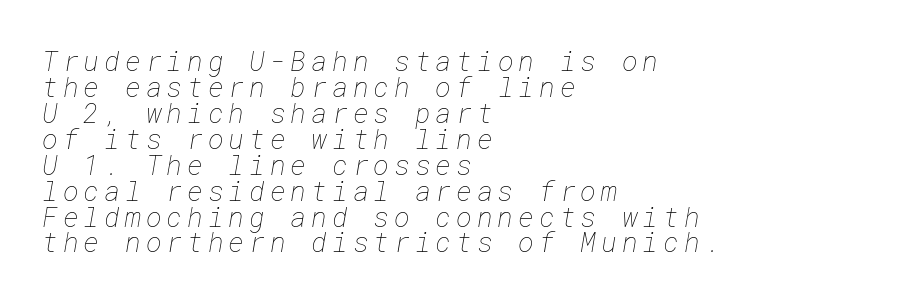
Q: Is the text bold? A: No.
Q: Is the text underlined? A: No.
Q: How is the paragraph aligned? A: Left-aligned.
Q: Is the spacing between lines tight, normal or loose? A: Tight.
